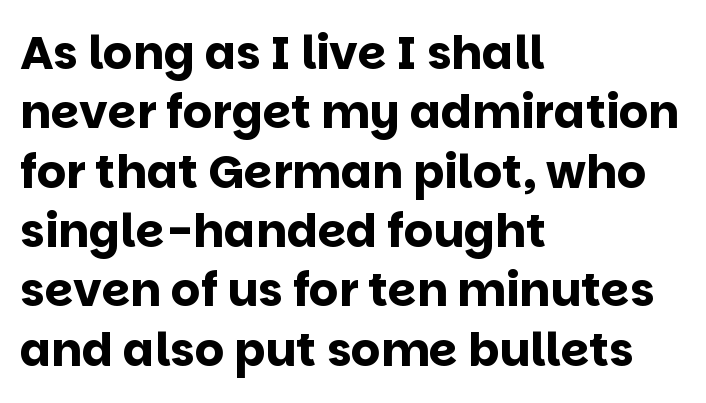
Observe the absence of serifs on each vertical stroke in this sample. In terms of letterspacing, this is plain default setting. Horizontal alignment here is leftward, the default for most running prose. In terms of leading, this rendering sits right in the middle. This sample has the flowing, uneven cadence of proportional lettering.
